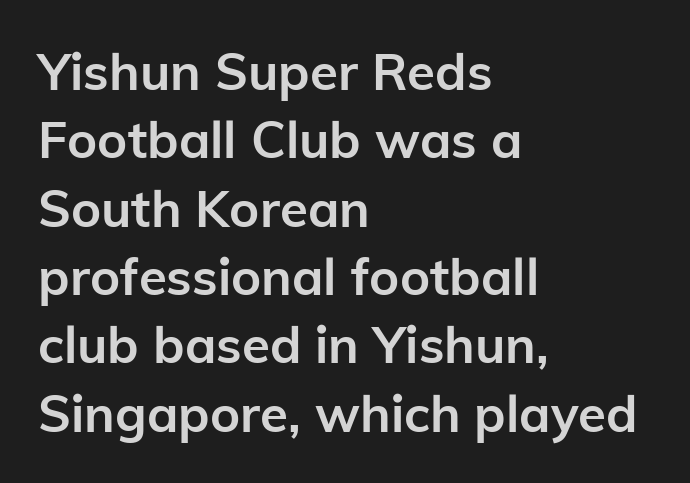
Q: Is the text bold? A: Yes.
Q: Is the text italic (slanted)? A: No, it is upright.
Q: Is the typeface a serif or a sans-serif typeface? A: Sans-serif.
Q: Is the text underlined? A: No.
Q: How is the paragraph aligned? A: Left-aligned.
Q: Is the spacing between letters normal or unusually wide? A: Normal.
Q: Is the spacing between lines tight, normal or loose? A: Normal.
Q: Width (condensed, normal, or wide)? A: Normal.
Q: Stroke contrast? A: Low.
Q: x-height? A: Medium.
Q: Monospaced? A: No.
